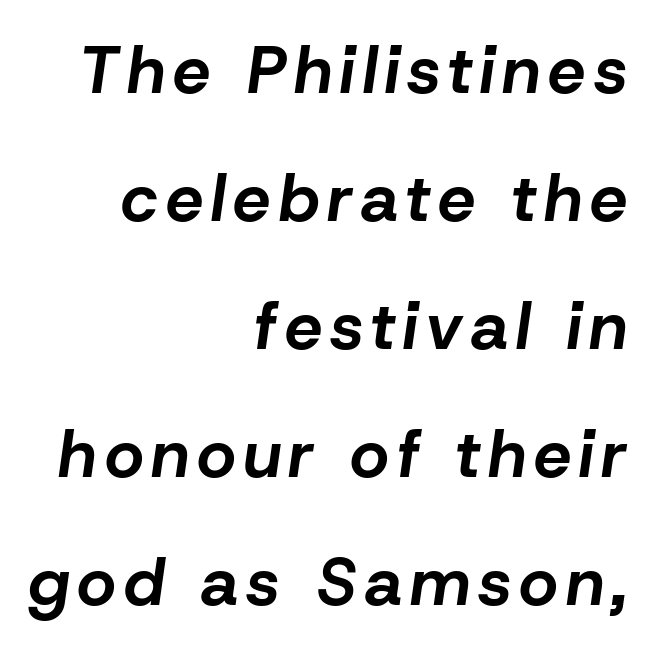
{"italic": "yes", "lean": "right", "slant_degrees": 8, "bold": "yes", "weight": "bold", "width": "normal", "stroke_contrast": "low", "x_height": "medium", "monospaced": "no", "underline": "no", "align": "right", "line_spacing": "loose", "line_spacing_ratio": 1.91, "glyph_px": 67}
